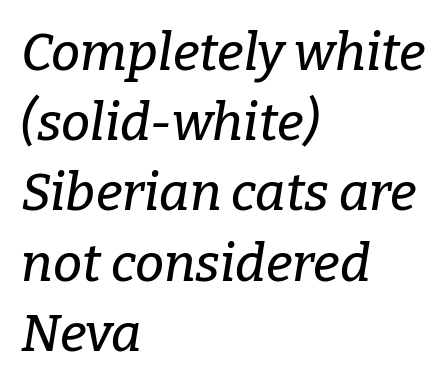
{"serif": "yes", "italic": "yes", "lean": "right", "slant_degrees": 9, "width": "normal", "stroke_contrast": "low", "x_height": "medium", "monospaced": "no", "underline": "no", "align": "left", "line_spacing": "normal", "line_spacing_ratio": 1.35, "letter_spacing": "normal", "letter_spacing_em": 0.0, "glyph_px": 52}
